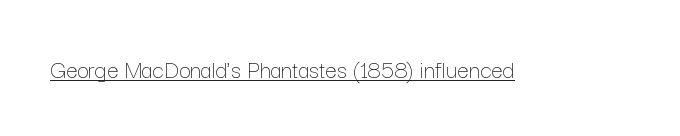
{"italic": "no", "bold": "no", "underline": "yes", "letter_spacing": "normal", "letter_spacing_em": 0.0, "glyph_px": 26}
